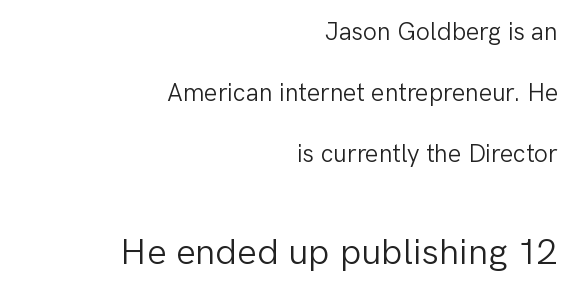
Q: Is the text bold? A: No.
Q: Is the text italic (slanted)? A: No, it is upright.
Q: Is the typeface a serif or a sans-serif typeface? A: Sans-serif.
Q: Is the text underlined? A: No.
Q: How is the paragraph aligned? A: Right-aligned.
Q: Is the spacing between letters normal or unusually wide? A: Normal.
Q: Is the spacing between lines tight, normal or loose? A: Loose.
Q: Which block of text is set in a larger size, the first (top) or the second (bottom)? A: The second (bottom) one.
Q: Width (condensed, normal, or wide)? A: Normal.
Q: Stroke contrast? A: Low.
Q: x-height? A: Medium.
Q: Monospaced? A: No.
